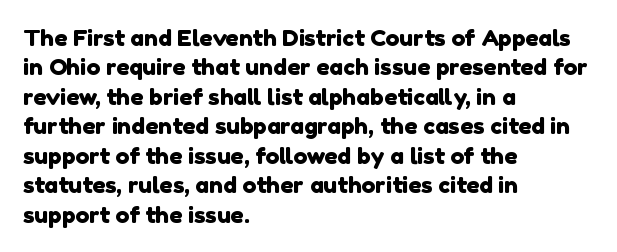
Q: Is the text underlined? A: No.
Q: How is the paragraph aligned? A: Left-aligned.
Q: Is the spacing between letters normal or unusually wide? A: Normal.
Q: Is the spacing between lines tight, normal or loose? A: Normal.
